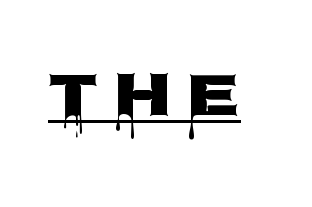
{"serif": "no", "italic": "no", "bold": "yes", "weight": "heavy", "width": "wide", "stroke_contrast": "low", "x_height": "large", "monospaced": "no", "underline": "yes", "letter_spacing": "wide", "letter_spacing_em": 0.23, "glyph_px": 62}
